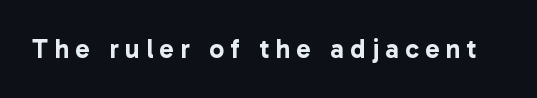
The tracking reads as deliberately expanded to a designer's eye. Lines of text with bare space underneath. Ascenders rise straight up at ninety degrees.
